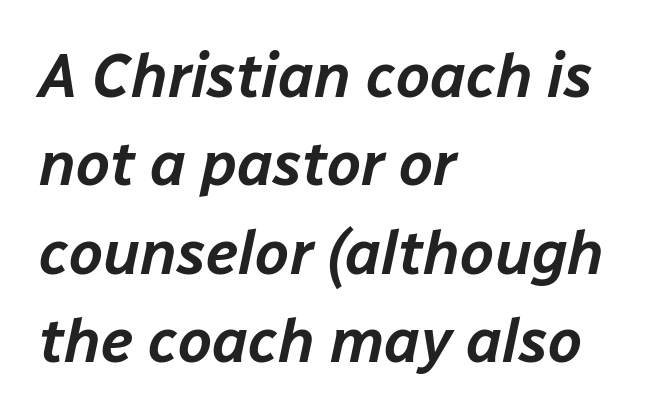
This rendering features lettering with no underline. The font's italic variant was chosen for this text. This sample has the flowing, uneven cadence of proportional lettering. Tracking here is standard; glyphs follow each other at the usual distance. This block has exactly the height ordinary leading produces.
